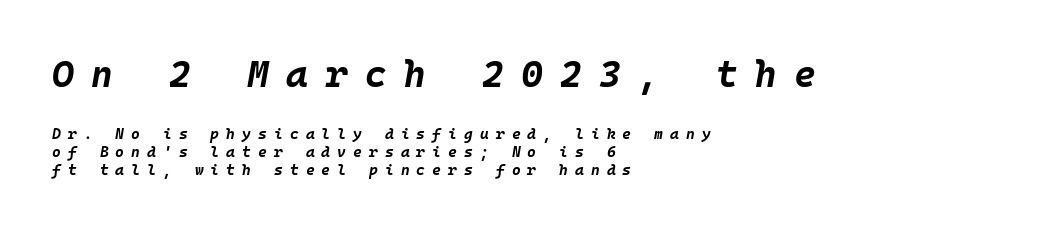
The font's italic variant was chosen for this text. You get the large type first, then a drop to smaller type. Looks like terminal output: every glyph gets an equal slot. Each row of text sits above clean, open space. In CSS terms this would be text-align: left.
